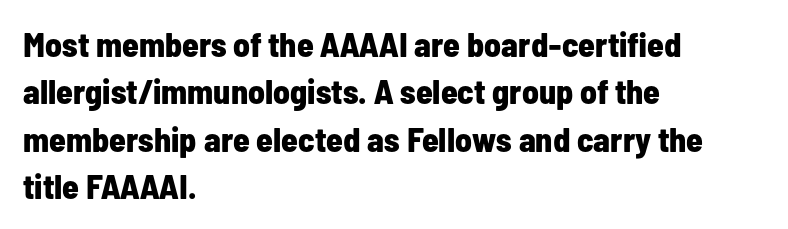
Vertically, the passage feels balanced, rows spaced as you'd expect. Spacing verdict: proportional, widths tailored to each character. The foot of each line stays bare and open. All the whitespace from short lines collects on the right. In terms of posture, this sample is upright. Standard letterfit; no display-style spreading of the glyphs.
